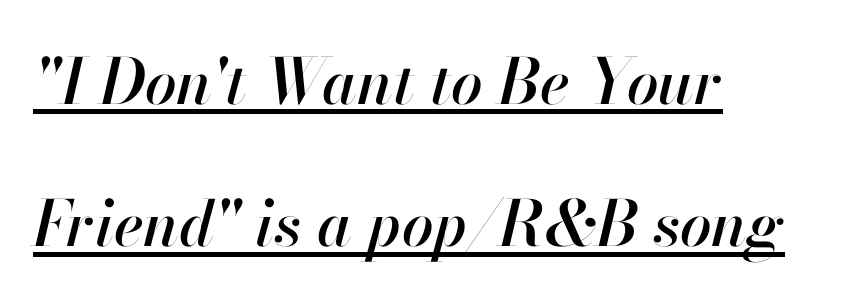
The rendered words wear a rule along their underside. Leftover space on each line is placed entirely after the last word. The vertical gap from one line to the next is large. Designer's note — italics engaged. Caption: standard tracking, unaltered.
